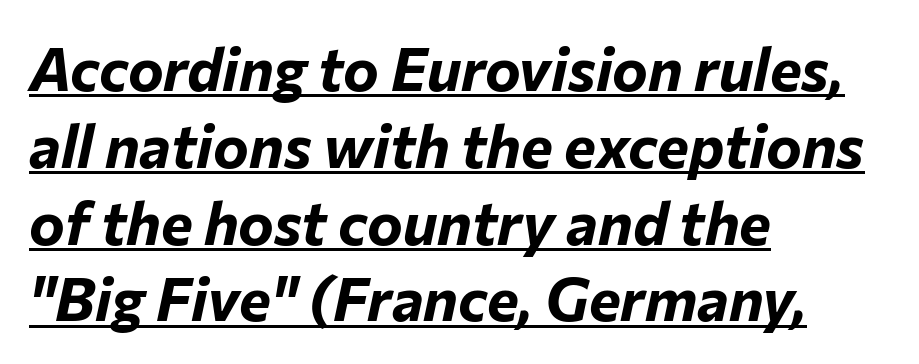
{"italic": "yes", "lean": "right", "slant_degrees": 12, "bold": "yes", "weight": "bold", "width": "normal", "stroke_contrast": "low", "x_height": "medium", "monospaced": "no", "underline": "yes", "align": "left", "line_spacing": "normal", "line_spacing_ratio": 1.28, "letter_spacing": "normal", "letter_spacing_em": 0.0, "glyph_px": 60}
